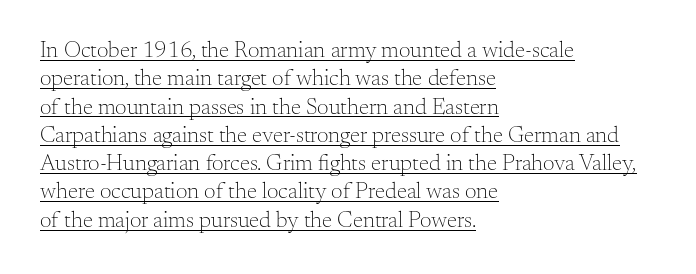
The image shows 23 px text type, upright; set left-aligned, line spacing 1.23x, normal letter spacing, underlined.
